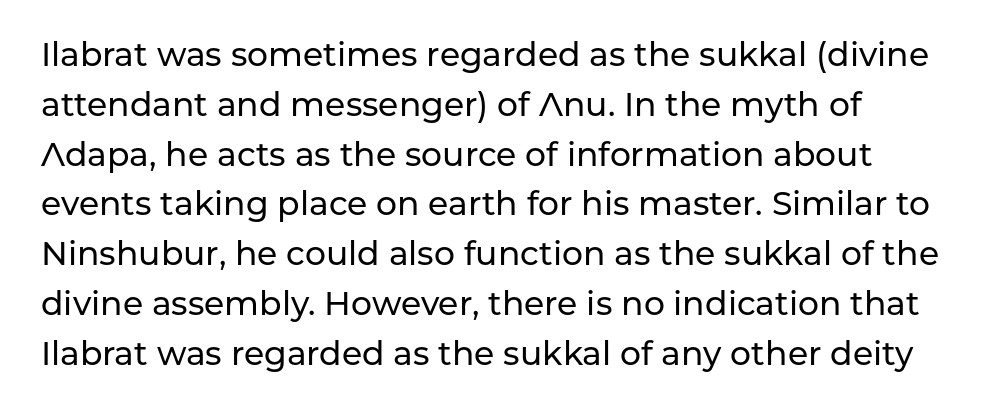
This sample keeps an unexceptional amount of space between lines. The words here are not underlined. Nope, no serifs anywhere on these letters. The line texture is even and compact thanks to regular tracking. These lines are rendered in a variable-pitch font.
